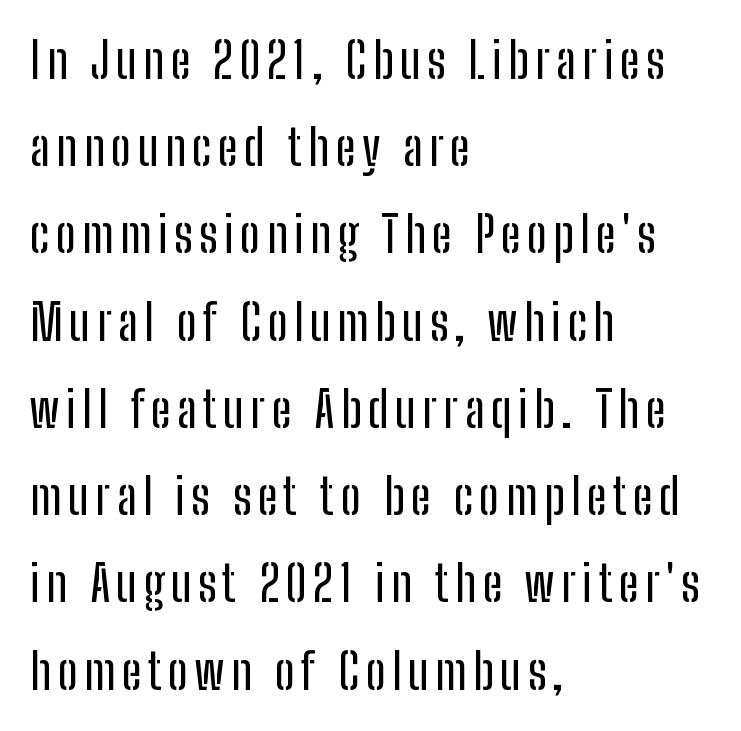
Q: Is the text italic (slanted)? A: No, it is upright.
Q: Is the typeface a serif or a sans-serif typeface? A: Sans-serif.
Q: Is the text underlined? A: No.
Q: How is the paragraph aligned? A: Left-aligned.
Q: Width (condensed, normal, or wide)? A: Condensed.
Q: Stroke contrast? A: Low.
Q: x-height? A: Medium.
Q: Monospaced? A: No.
